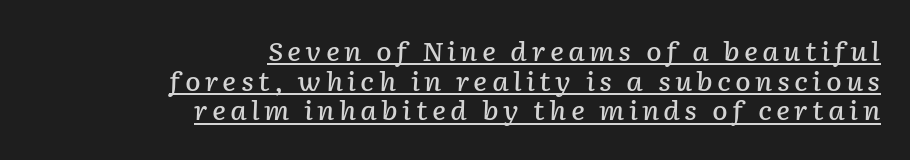
Q: Is the text bold? A: Semi-bold.
Q: Is the text italic (slanted)? A: Yes, it leans right by about 2 degrees.
Q: Is the text underlined? A: Yes.
Q: How is the paragraph aligned? A: Right-aligned.
Q: Is the spacing between lines tight, normal or loose? A: Tight.
